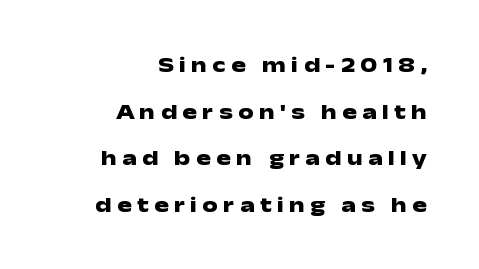
Q: Is the text bold? A: Yes.
Q: Is the text italic (slanted)? A: No, it is upright.
Q: Is the text underlined? A: No.
Q: How is the paragraph aligned? A: Right-aligned.
Q: Is the spacing between letters normal or unusually wide? A: Unusually wide.
Q: Is the spacing between lines tight, normal or loose? A: Loose.
